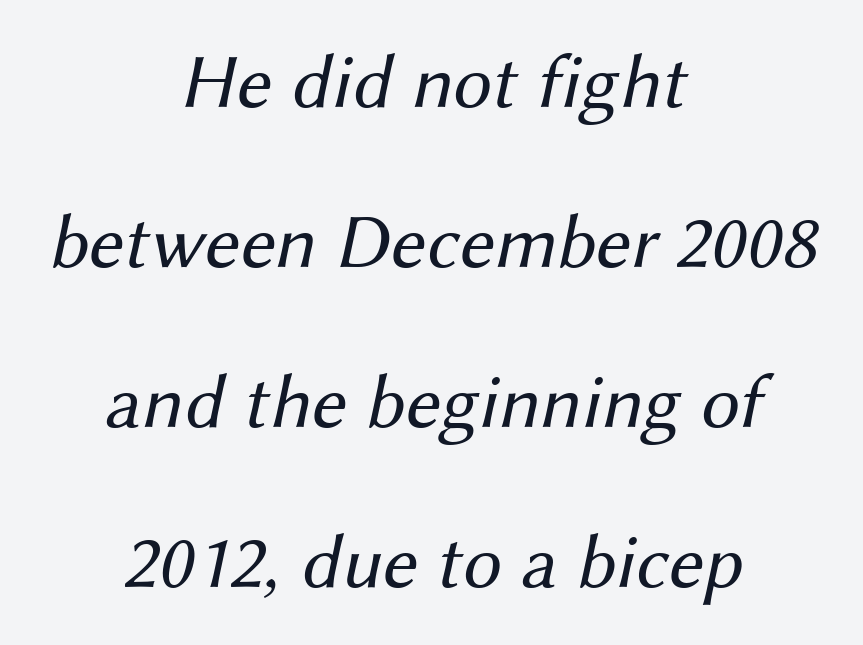
{"serif": "no", "bold": "no", "weight": "regular", "width": "normal", "stroke_contrast": "medium", "x_height": "medium", "monospaced": "no", "underline": "no", "align": "center", "line_spacing": "loose", "line_spacing_ratio": 2.08, "letter_spacing": "normal", "letter_spacing_em": 0.0, "glyph_px": 77}
